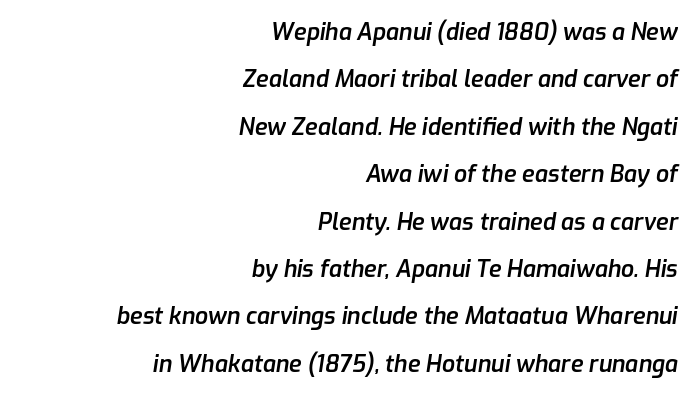
The image shows 23 px text type, italic (leaning right); set right-aligned, loose line spacing (2.06x), normal letter spacing, not underlined.
